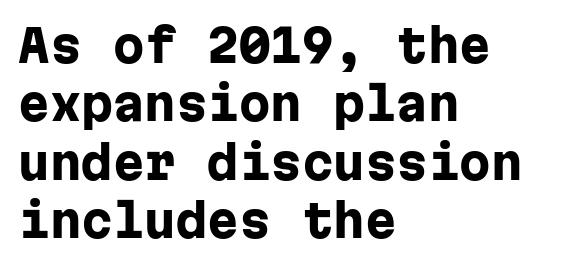
{"serif": "no", "italic": "no", "bold": "yes", "weight": "heavy", "width": "normal", "stroke_contrast": "low", "x_height": "medium", "monospaced": "yes", "underline": "no", "align": "left", "line_spacing": "normal", "line_spacing_ratio": 1.3, "letter_spacing": "normal", "letter_spacing_em": 0.0, "glyph_px": 45}
